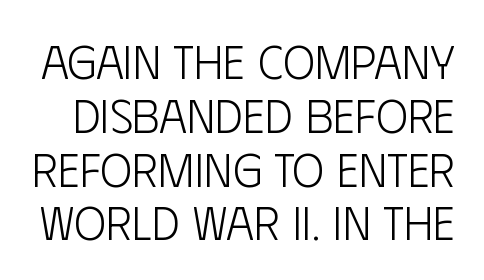
The rendering uses natural spacing where letterforms have individual widths. Nope, no serifs anywhere on these letters. Words float on clear page, feet unadorned. The lettering stays uniformly vertical, giving the passage a roman look. This block would grow much taller if given ordinary leading; it's compressed now. The weight tops out at a normal text grade.
